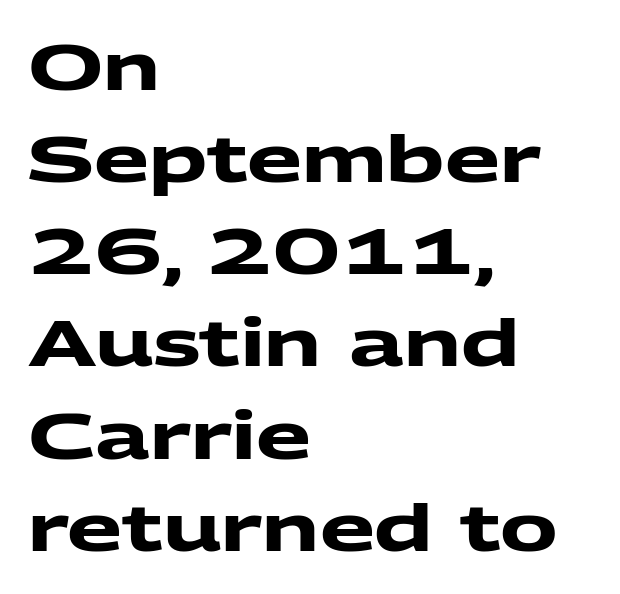
The lines sit at an ordinary, default distance from one another. Thick stems and heavy bowls — unmistakably bold. These lines are composed in type without serifs. Descender tails drop into unmarked territory. Inter-character spacing is left at the font's built-in metrics.
